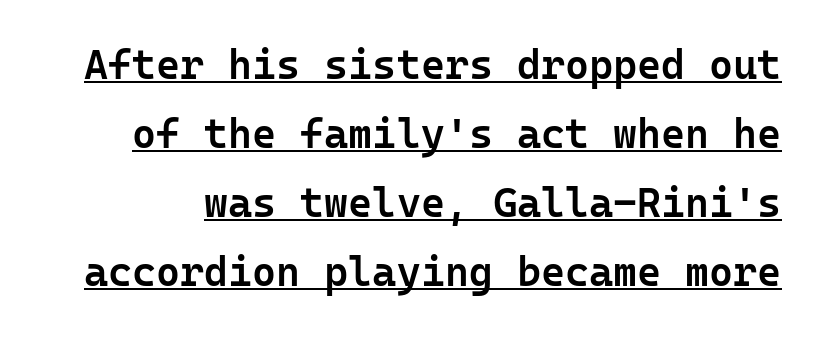
{"serif": "no", "italic": "no", "bold": "semi", "weight": "semibold", "width": "normal", "stroke_contrast": "low", "x_height": "medium", "monospaced": "yes", "underline": "yes", "line_spacing": "normal", "line_spacing_ratio": 1.68, "letter_spacing": "normal", "letter_spacing_em": 0.0, "glyph_px": 41}
